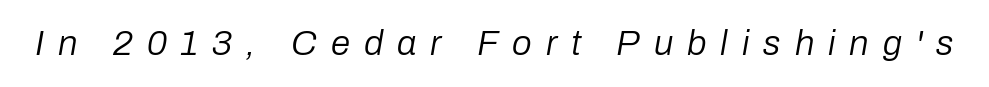
The strip under each line holds only bare page. A typesetter would call this proportional, since set widths differ per character. Substantial extra tracking has been applied to these lines. Think standard paragraph weight, or any step lighter than that.
